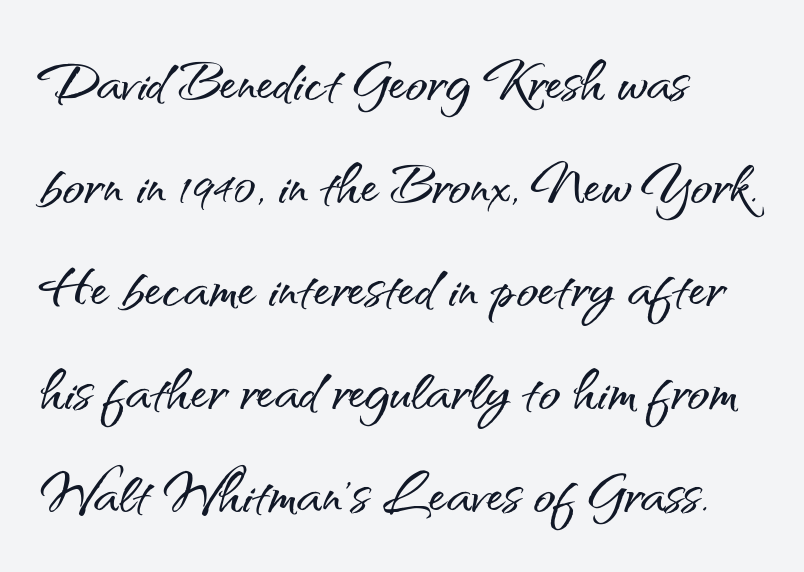
The image shows 72 px sans-serif type; set left-aligned, normal line spacing (1.43x), normal letter spacing, not underlined; medium stroke contrast and a small x-height.
